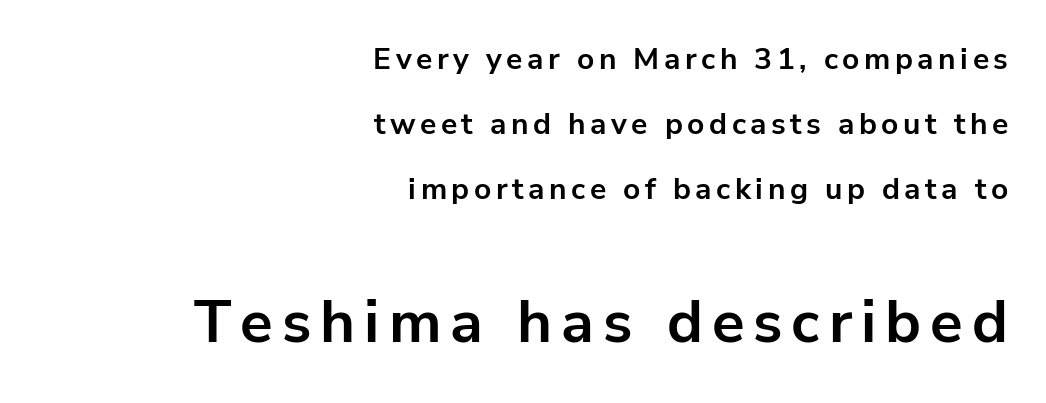
The image shows 60 px bold sans-serif type, upright; set right-aligned, loose line spacing (2.17x), not underlined; the second (bottom) block is 2.0x larger; low stroke contrast and a medium x-height.
